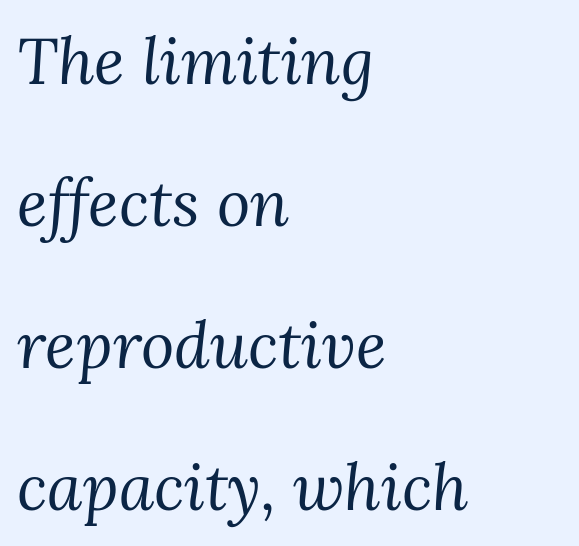
The image shows 64 px regular-weight serif type, italic (leaning right); set left-aligned, loose line spacing (2.22x), normal letter spacing, not underlined; medium stroke contrast and a medium x-height.
